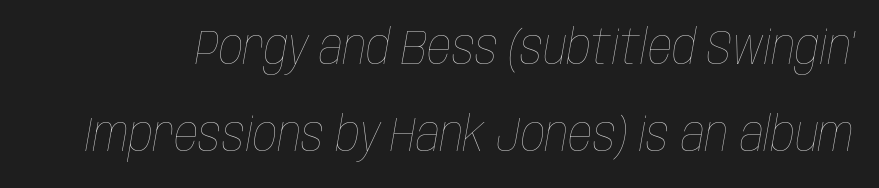
Q: Is the text bold? A: No.
Q: Is the text italic (slanted)? A: Yes, it leans right by about 10 degrees.
Q: Is the text underlined? A: No.
Q: Is the spacing between letters normal or unusually wide? A: Normal.
Q: Width (condensed, normal, or wide)? A: Condensed.
Q: Stroke contrast? A: Low.
Q: x-height? A: Large.
Q: Monospaced? A: No.
